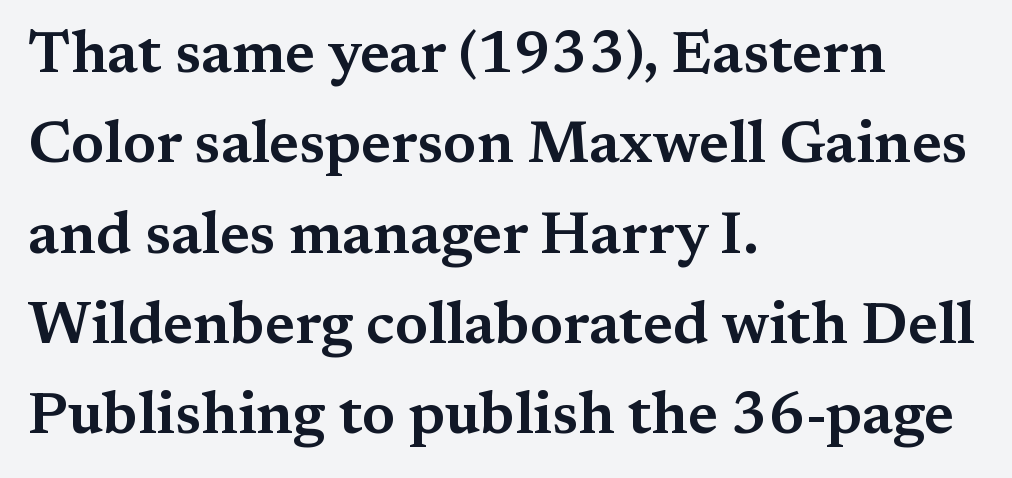
The image shows 59 px wide serif type, upright; set left-aligned, normal line spacing (1.53x), normal letter spacing, not underlined; medium stroke contrast and a medium x-height.
